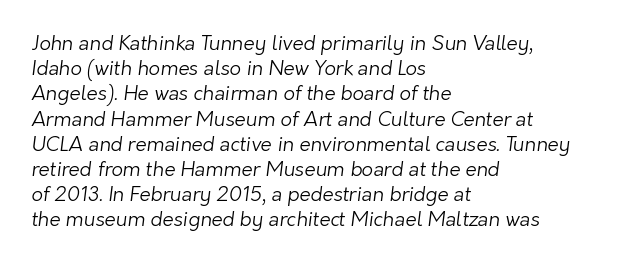
The image shows 20 px text type; set left-aligned, normal line spacing (1.26x), normal letter spacing, not underlined.
